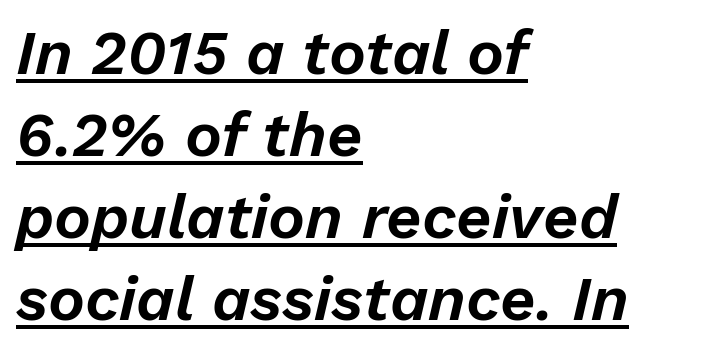
The image shows 62 px text type, italic (leaning right); set left-aligned, normal line spacing (1.32x), normal letter spacing, underlined; low stroke contrast and a medium x-height.
